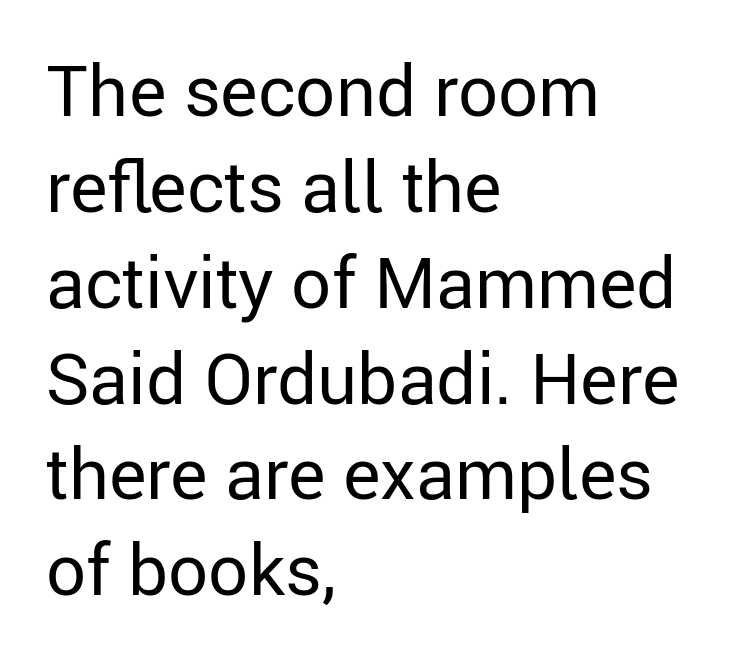
{"serif": "no", "italic": "no", "bold": "no", "weight": "regular", "width": "normal", "stroke_contrast": "low", "x_height": "medium", "monospaced": "no", "underline": "no", "align": "left", "line_spacing": "normal", "line_spacing_ratio": 1.35, "letter_spacing": "normal", "letter_spacing_em": 0.0, "glyph_px": 71}
